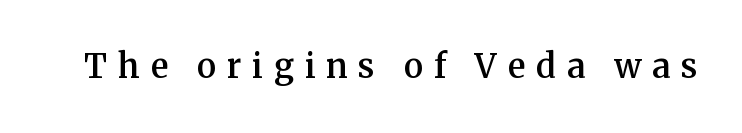
{"serif": "yes", "italic": "no", "bold": "semi", "weight": "semibold", "width": "normal", "stroke_contrast": "medium", "x_height": "medium", "monospaced": "no", "underline": "no", "letter_spacing": "wide", "letter_spacing_em": 0.33, "glyph_px": 33}
